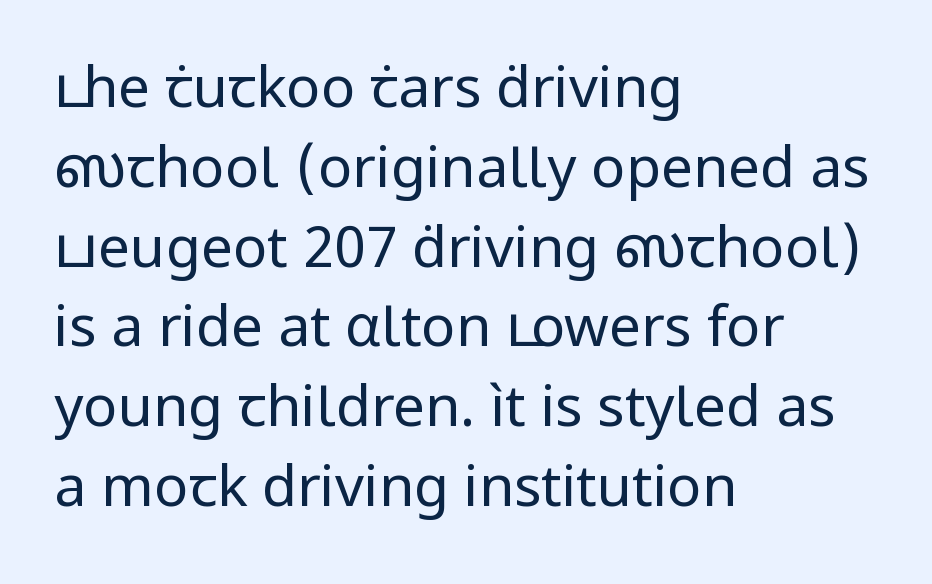
Observe the ordinary spacing: letters are neighbours, not strangers. Regarding serifs, this sample does without them. Think standard paragraph weight, or any step lighter than that. In terms of posture, this sample is upright.
